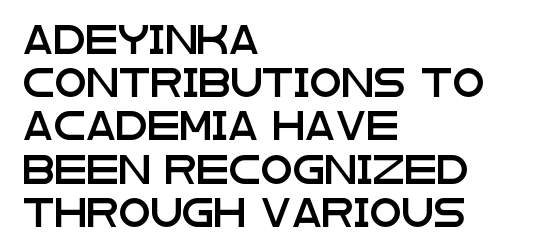
The foot of each line stays bare and open. No extra tracking has been applied to these lines. The type sits square on the baseline with zero lean. Honestly, the row spacing looks completely unremarkable. What kind of face is this? One without serifs — a sans.
